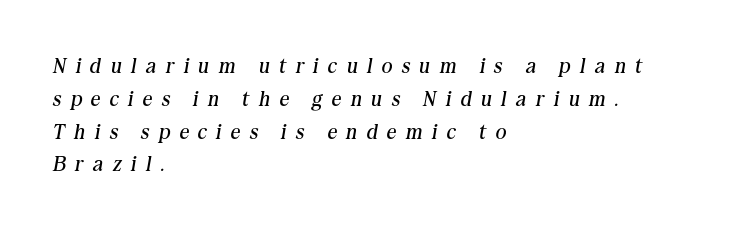
{"italic": "yes", "lean": "right", "slant_degrees": 10, "bold": "no", "underline": "no", "align": "left", "line_spacing": "normal", "line_spacing_ratio": 1.56, "letter_spacing": "wide", "letter_spacing_em": 0.45, "glyph_px": 21}
